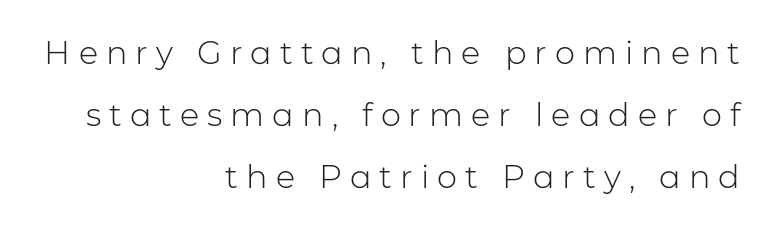
{"serif": "no", "italic": "no", "bold": "no", "weight": "light", "width": "normal", "stroke_contrast": "low", "x_height": "medium", "monospaced": "no", "underline": "no", "align": "right", "line_spacing": "loose", "line_spacing_ratio": 1.94, "letter_spacing": "wide", "letter_spacing_em": 0.25, "glyph_px": 32}
